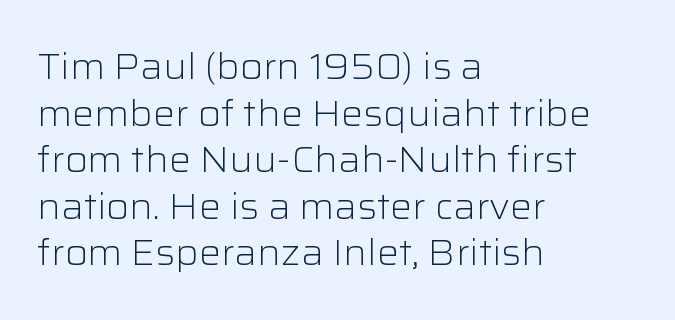
A typesetter would label this face a sans. Here the designer chose a conventional face with non-uniform glyph widths. Summary of vertical rhythm: regular, with standard interline spacing. Stems here are at most as thick as an everyday book face. Posture: straight, roman, zero tilt.
